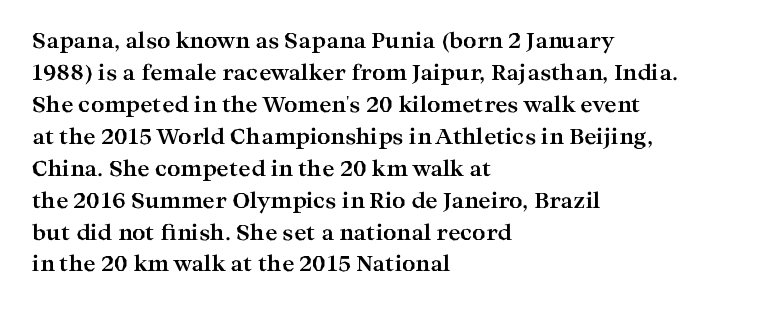
{"italic": "no", "bold": "yes", "underline": "no", "align": "left", "line_spacing": "normal", "line_spacing_ratio": 1.52, "letter_spacing": "normal", "letter_spacing_em": 0.0, "glyph_px": 21}
